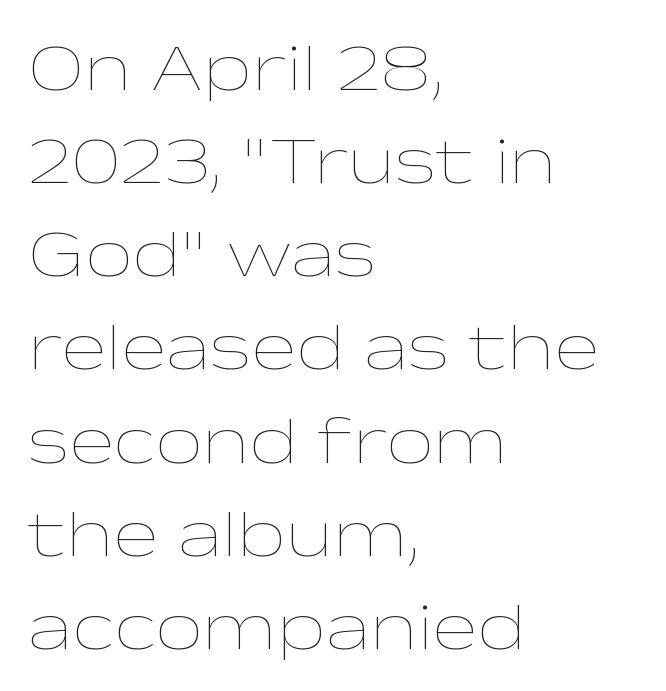
Q: Is the text bold? A: No.
Q: Is the text italic (slanted)? A: No, it is upright.
Q: Is the text underlined? A: No.
Q: How is the paragraph aligned? A: Left-aligned.
Q: Is the spacing between letters normal or unusually wide? A: Normal.
Q: Is the spacing between lines tight, normal or loose? A: Normal.
Q: Width (condensed, normal, or wide)? A: Wide.
Q: Stroke contrast? A: Low.
Q: x-height? A: Medium.
Q: Monospaced? A: No.
